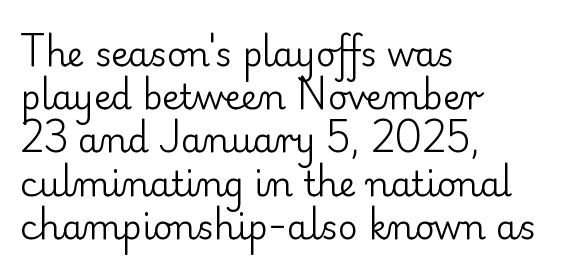
Clear beneath every line of the passage. The passage shown is typed in a proportional face where columns would drift. Regarding serifs, this sample has them. This is roman type, the default non-slanted kind.
